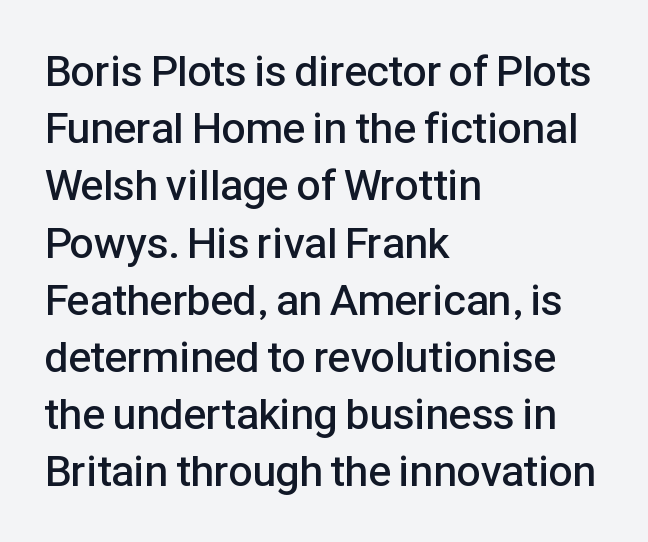
The image shows 43 px semibold sans-serif type, upright; set left-aligned, normal line spacing (1.33x), normal letter spacing, not underlined; low stroke contrast and a medium x-height.
